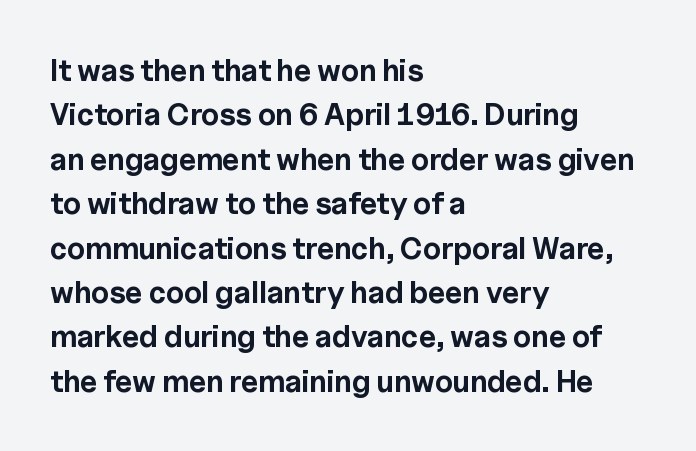
Q: Is the text bold? A: Yes.
Q: Is the text italic (slanted)? A: No, it is upright.
Q: Is the typeface a serif or a sans-serif typeface? A: Sans-serif.
Q: Is the text underlined? A: No.
Q: How is the paragraph aligned? A: Left-aligned.
Q: Is the spacing between letters normal or unusually wide? A: Normal.
Q: Is the spacing between lines tight, normal or loose? A: Normal.
Q: Width (condensed, normal, or wide)? A: Normal.
Q: x-height? A: Medium.
Q: Monospaced? A: No.
